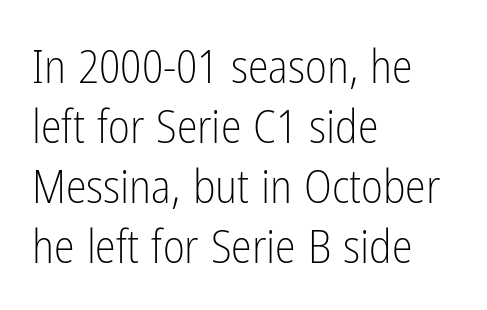
{"serif": "no", "italic": "no", "bold": "no", "weight": "light", "width": "condensed", "stroke_contrast": "low", "x_height": "medium", "monospaced": "no", "underline": "no", "align": "left", "line_spacing": "normal", "line_spacing_ratio": 1.28, "letter_spacing": "normal", "letter_spacing_em": 0.0, "glyph_px": 47}
